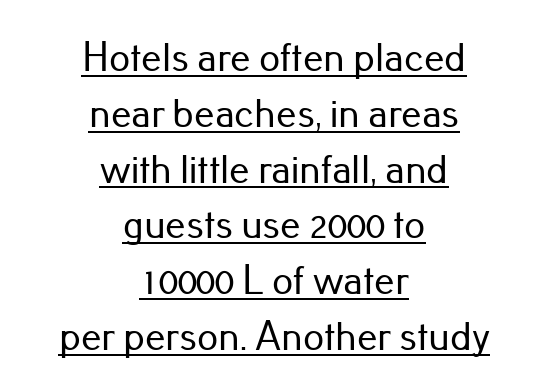
The image shows 41 px sans-serif type, upright; set centered, normal line spacing (1.36x), normal letter spacing, underlined; low stroke contrast and a small x-height.
